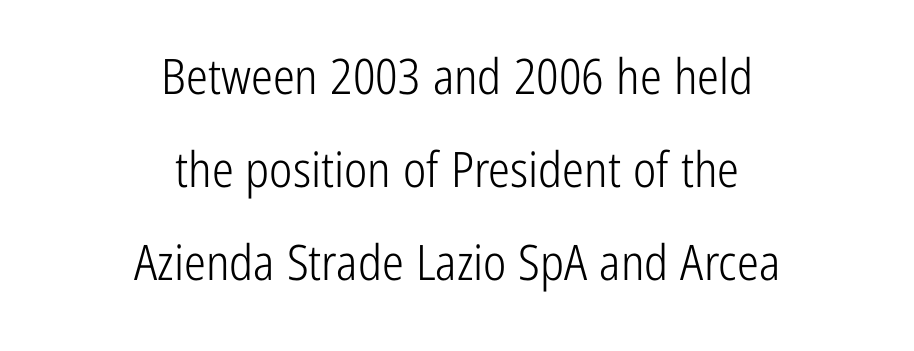
Q: Is the text bold? A: No.
Q: Is the text italic (slanted)? A: No, it is upright.
Q: Is the typeface a serif or a sans-serif typeface? A: Sans-serif.
Q: Is the text underlined? A: No.
Q: How is the paragraph aligned? A: Centered.
Q: Is the spacing between letters normal or unusually wide? A: Normal.
Q: Is the spacing between lines tight, normal or loose? A: Loose.
Q: Width (condensed, normal, or wide)? A: Condensed.
Q: Stroke contrast? A: Low.
Q: x-height? A: Medium.
Q: Monospaced? A: No.
